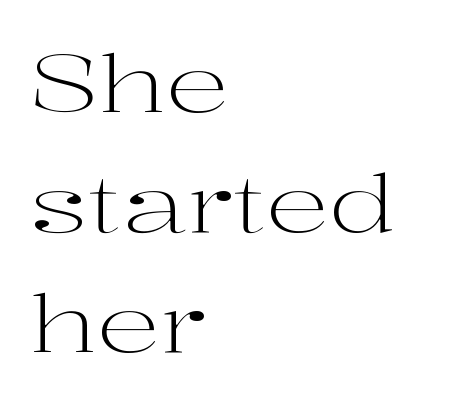
Q: Is the text bold? A: No.
Q: Is the text italic (slanted)? A: No, it is upright.
Q: Is the typeface a serif or a sans-serif typeface? A: Serif.
Q: Is the text underlined? A: No.
Q: How is the paragraph aligned? A: Left-aligned.
Q: Is the spacing between letters normal or unusually wide? A: Normal.
Q: Is the spacing between lines tight, normal or loose? A: Normal.
Q: Width (condensed, normal, or wide)? A: Wide.
Q: Stroke contrast? A: High.
Q: x-height? A: Medium.
Q: Monospaced? A: No.
